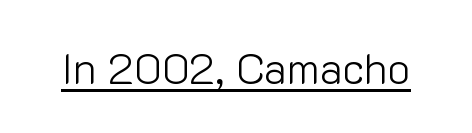
{"serif": "no", "italic": "no", "bold": "no", "weight": "light", "width": "normal", "stroke_contrast": "low", "x_height": "medium", "monospaced": "no", "underline": "yes", "letter_spacing": "normal", "letter_spacing_em": 0.0, "glyph_px": 43}
